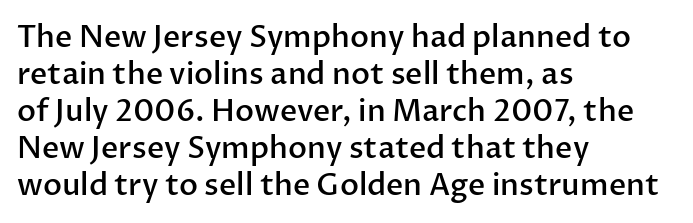
The image shows 30 px semibold sans-serif type, upright; set left-aligned, line spacing 1.23x, normal letter spacing, not underlined; low stroke contrast and a medium x-height.
